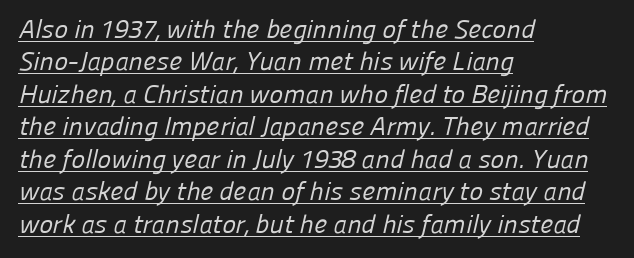
The image shows 26 px text type; set left-aligned, normal line spacing (1.25x), normal letter spacing, underlined.
